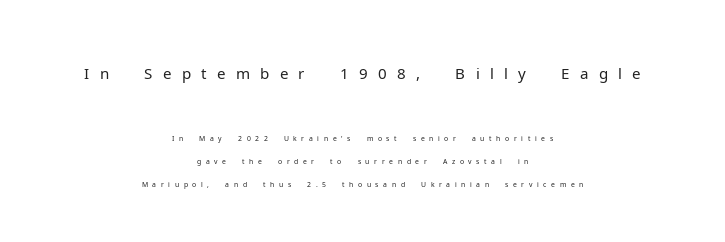
Words float on clear page, feet unadorned. Bigger letters appear in the top chunk; the bottom chunk is reduced. Heaviness? Minimal to ordinary, like unemphasized prose. Alignment: centered.
